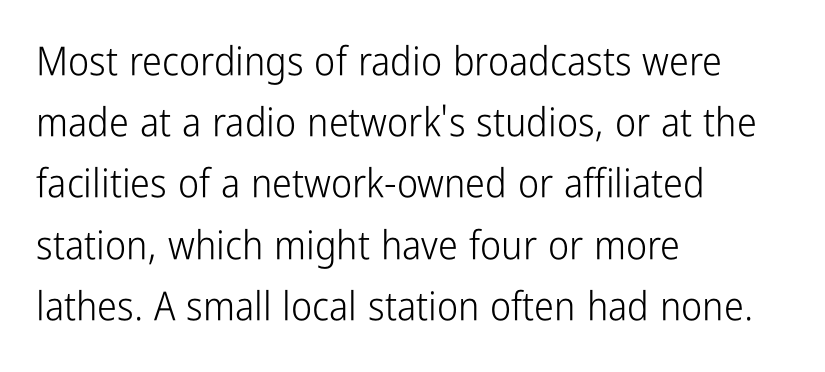
Q: Is the text bold? A: No.
Q: Is the text italic (slanted)? A: No, it is upright.
Q: Is the typeface a serif or a sans-serif typeface? A: Sans-serif.
Q: Is the text underlined? A: No.
Q: How is the paragraph aligned? A: Left-aligned.
Q: Is the spacing between letters normal or unusually wide? A: Normal.
Q: Is the spacing between lines tight, normal or loose? A: Normal.
Q: Width (condensed, normal, or wide)? A: Condensed.
Q: Stroke contrast? A: Low.
Q: x-height? A: Medium.
Q: Monospaced? A: No.
